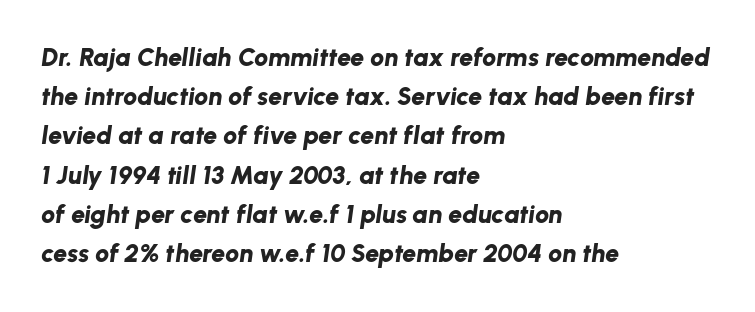
{"italic": "yes", "lean": "right", "slant_degrees": 8, "bold": "yes", "underline": "no", "align": "left", "line_spacing": "normal", "line_spacing_ratio": 1.57, "letter_spacing": "normal", "letter_spacing_em": 0.0, "glyph_px": 25}
